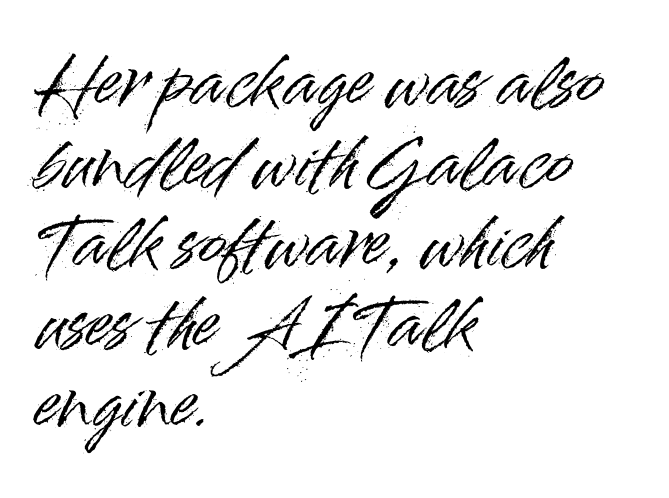
{"serif": "no", "width": "normal", "stroke_contrast": "high", "x_height": "small", "monospaced": "no", "underline": "no", "align": "left", "line_spacing_ratio": 1.24, "letter_spacing": "normal", "letter_spacing_em": 0.0, "glyph_px": 65}
